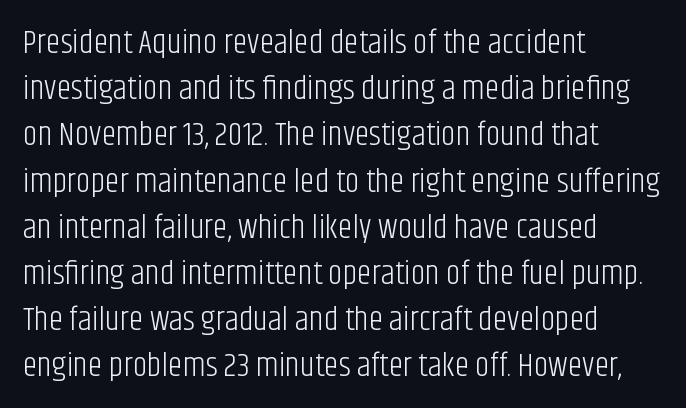
Glance below the letters and you will spot only blank space. No letter is thick-stroked: the sample isn't bold. Line beginnings align vertically; line endings do not. The rendering uses natural spacing where letterforms have individual widths. Letter spacing: default.
